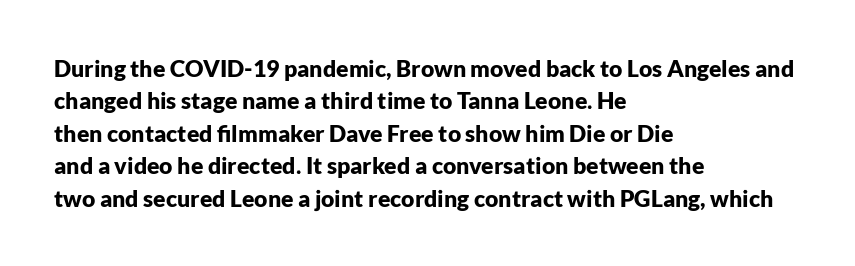
The space directly below the letters is spotless. A dark, heavy texture on the line: the type is bold. Every row of glyphs begins at an identical x-position on the left. Posture: vertical.
